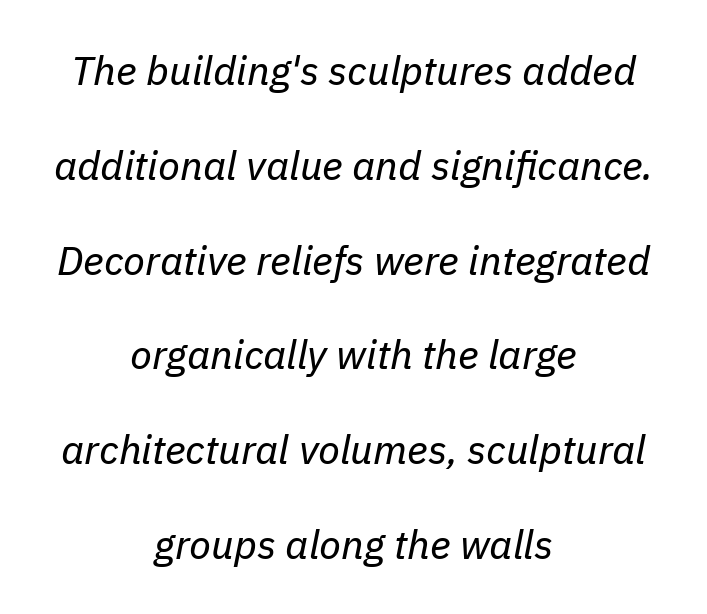
{"italic": "yes", "lean": "right", "slant_degrees": 11, "bold": "no", "weight": "regular", "width": "normal", "stroke_contrast": "low", "x_height": "medium", "monospaced": "no", "underline": "no", "align": "center", "line_spacing": "loose", "line_spacing_ratio": 2.37, "letter_spacing": "normal", "letter_spacing_em": 0.0, "glyph_px": 40}
